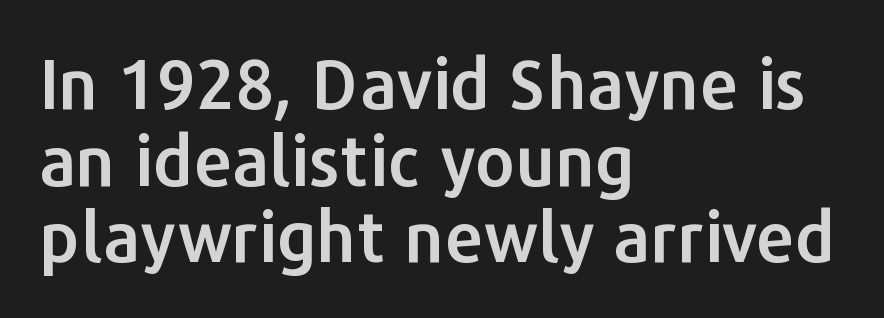
You can tell it's not italic because the verticals are truly vertical. Here the designer chose a conventional face with non-uniform glyph widths. This is sans-serif lettering, the kind often seen on screens and signage. A student would call this left alignment; a typographer would say flush left, rag right. The letters sit at their default tracking, neither squeezed nor spread. Each new line begins almost immediately beneath the previous one.
